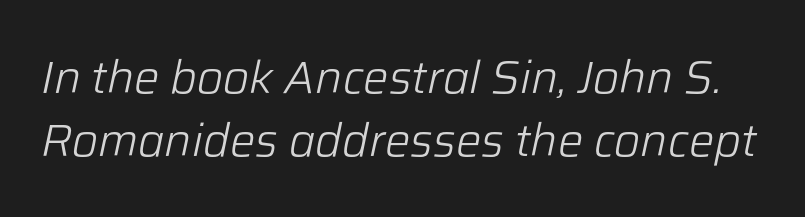
Q: Is the text bold? A: No.
Q: Is the text italic (slanted)? A: Yes, it leans right by about 12 degrees.
Q: Is the text underlined? A: No.
Q: Is the spacing between letters normal or unusually wide? A: Normal.
Q: Is the spacing between lines tight, normal or loose? A: Normal.
Q: Width (condensed, normal, or wide)? A: Normal.
Q: Stroke contrast? A: Low.
Q: x-height? A: Medium.
Q: Monospaced? A: No.
